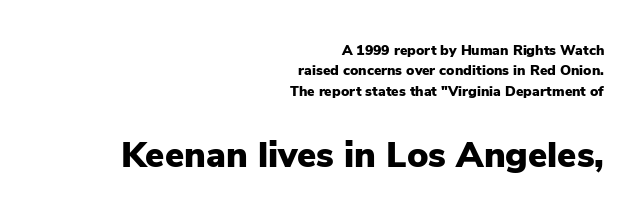
The image shows 36 px heavy sans-serif type, upright; set right-aligned, normal line spacing (1.46x), normal letter spacing, not underlined; the second (bottom) block is 2.57x larger; low stroke contrast and a medium x-height.
